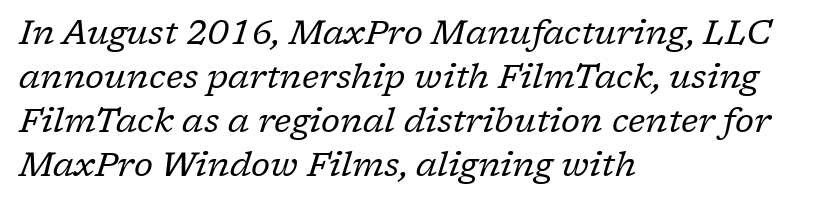
{"serif": "yes", "italic": "yes", "lean": "right", "slant_degrees": 17, "bold": "no", "weight": "regular", "width": "normal", "stroke_contrast": "low", "x_height": "medium", "monospaced": "no", "underline": "no", "align": "left", "line_spacing": "normal", "line_spacing_ratio": 1.29, "letter_spacing": "normal", "letter_spacing_em": 0.0, "glyph_px": 34}
